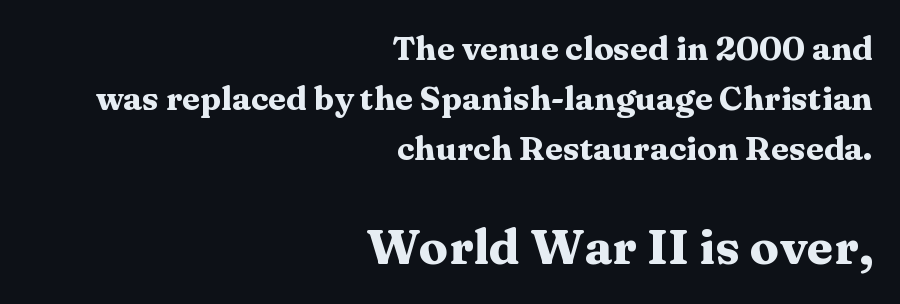
The image shows 49 px heavy, wide serif type, upright; set right-aligned, normal line spacing (1.51x), normal letter spacing, not underlined; the second (bottom) block is 1.48x larger; medium stroke contrast and a medium x-height.
